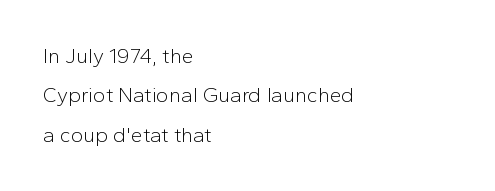
Q: Is the text bold? A: No.
Q: Is the text italic (slanted)? A: No, it is upright.
Q: Is the text underlined? A: No.
Q: How is the paragraph aligned? A: Left-aligned.
Q: Is the spacing between letters normal or unusually wide? A: Normal.
